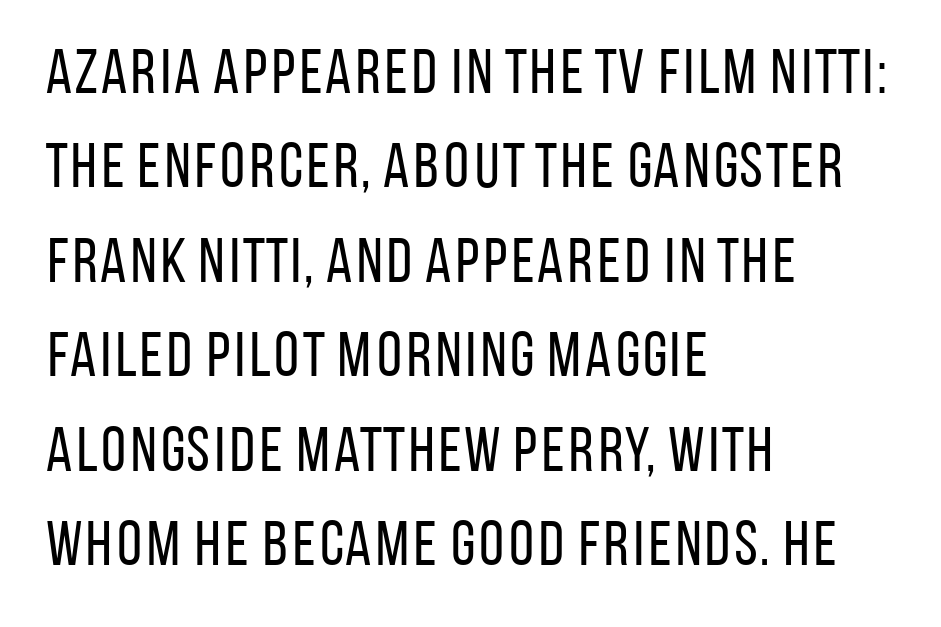
The specimen omits any rule beneath the text block's lines. Regarding leading, the lines here are spaced in the standard way. Is this a fixed-width face? No — the glyphs have proportional, varying widths. Each letter's strokes conclude bluntly, with no projecting serifs.
